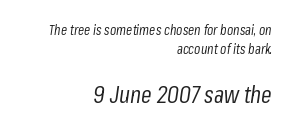
Q: Is the text bold? A: No.
Q: Is the text italic (slanted)? A: Yes, it leans right by about 8 degrees.
Q: Is the text underlined? A: No.
Q: How is the paragraph aligned? A: Right-aligned.
Q: Is the spacing between letters normal or unusually wide? A: Normal.
Q: Is the spacing between lines tight, normal or loose? A: Normal.
Q: Which block of text is set in a larger size, the first (top) or the second (bottom)? A: The second (bottom) one.
